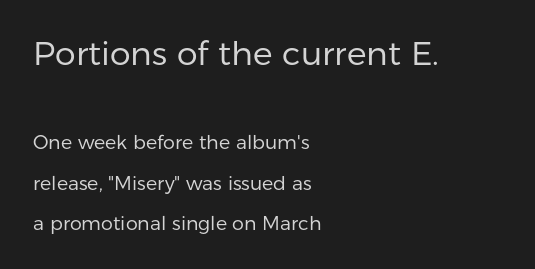
Q: Is the text bold? A: No.
Q: Is the text italic (slanted)? A: No, it is upright.
Q: Is the typeface a serif or a sans-serif typeface? A: Sans-serif.
Q: Is the text underlined? A: No.
Q: How is the paragraph aligned? A: Left-aligned.
Q: Is the spacing between letters normal or unusually wide? A: Normal.
Q: Is the spacing between lines tight, normal or loose? A: Loose.
Q: Which block of text is set in a larger size, the first (top) or the second (bottom)? A: The first (top) one.
Q: Width (condensed, normal, or wide)? A: Normal.
Q: Stroke contrast? A: Low.
Q: x-height? A: Medium.
Q: Monospaced? A: No.
